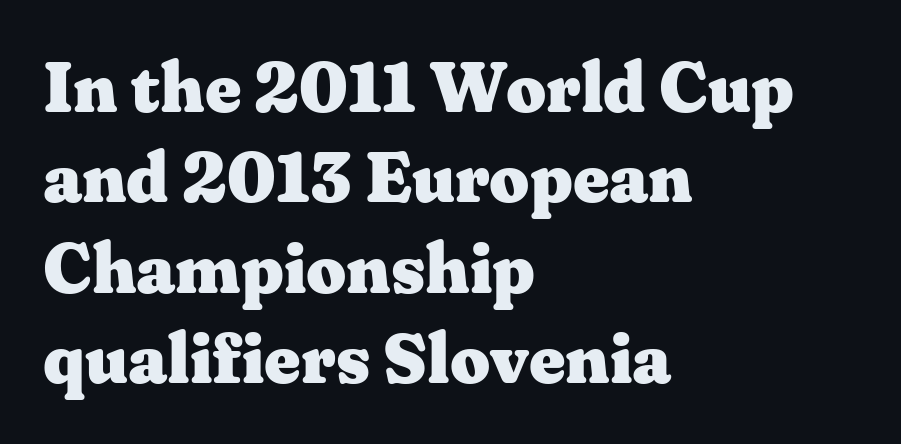
Type without underlining. This sample has the flowing, uneven cadence of proportional lettering. Weight: bold. Regarding serifs, this sample has them. Inter-character spacing is left at the font's built-in metrics.
